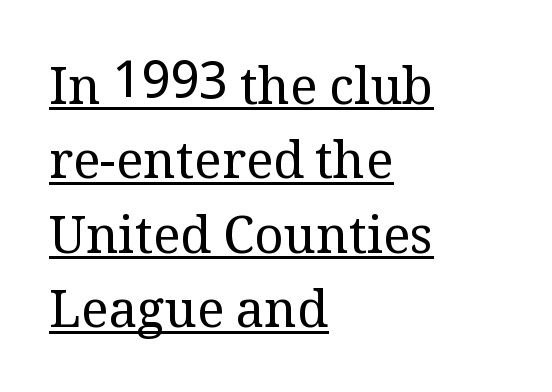
The typesetting does not lean heavy: it is not bold. Leading matches the norm, producing a regular column. These lines keep a tight, regular rhythm from letter to letter. Proportional: the letters do not fall into vertical columns. Tall strokes in this sample are plumb rather than angled. Every row of glyphs begins at an identical x-position on the left.
